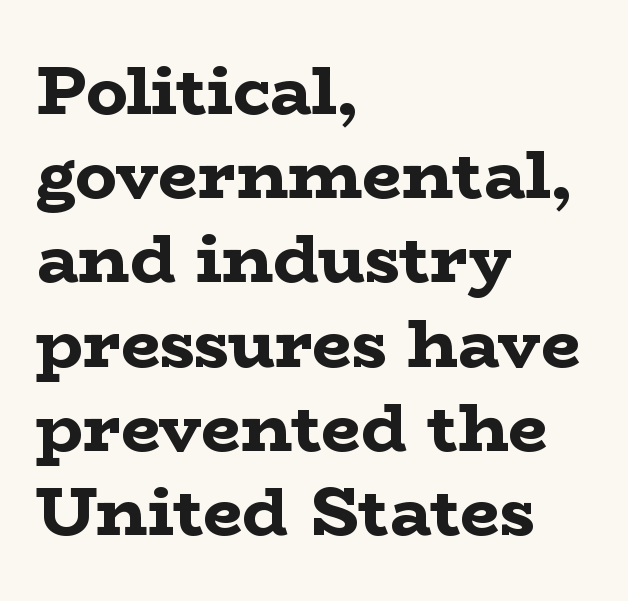
Q: Is the text bold? A: Yes.
Q: Is the text italic (slanted)? A: No, it is upright.
Q: Is the typeface a serif or a sans-serif typeface? A: Serif.
Q: Is the text underlined? A: No.
Q: How is the paragraph aligned? A: Left-aligned.
Q: Is the spacing between letters normal or unusually wide? A: Normal.
Q: Width (condensed, normal, or wide)? A: Wide.
Q: Stroke contrast? A: Low.
Q: x-height? A: Medium.
Q: Monospaced? A: No.
